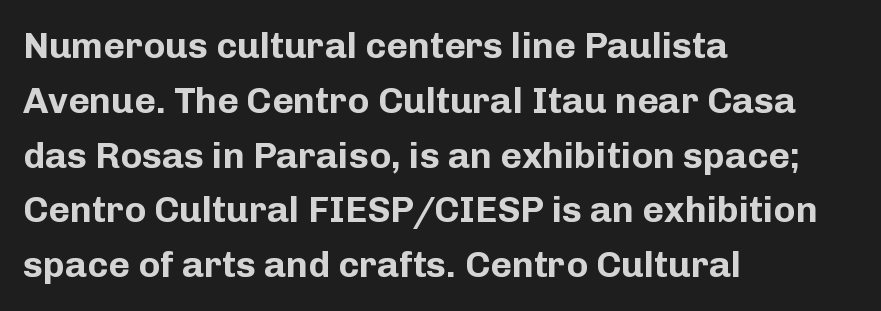
Notice how thick the strokes are: this is what a full bold looks like. The type sits square on the baseline with zero lean. Lines of text with bare space underneath. Vertically, the passage feels balanced, rows spaced as you'd expect. Spacing between characters is what you'd get straight out of the box. In terms of letterform style, serifs are entirely absent.
